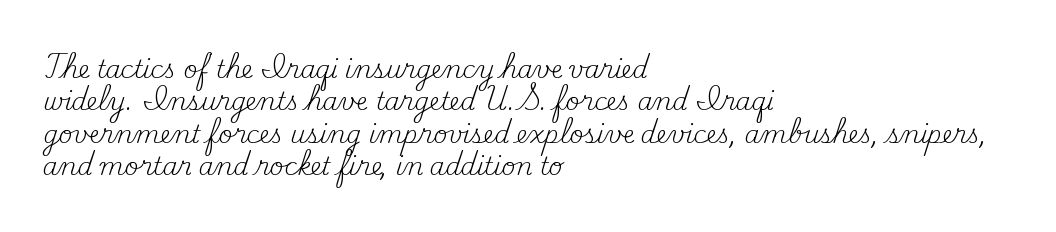
Q: Is the text bold? A: No.
Q: Is the text italic (slanted)? A: Yes.
Q: Is the text underlined? A: No.
Q: How is the paragraph aligned? A: Left-aligned.
Q: Is the spacing between letters normal or unusually wide? A: Normal.
Q: Is the spacing between lines tight, normal or loose? A: Normal.
